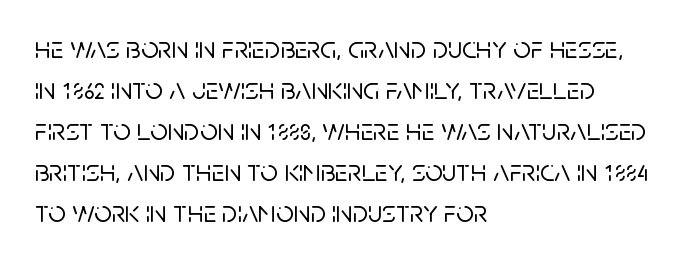
Q: Is the text italic (slanted)? A: No, it is upright.
Q: Is the typeface a serif or a sans-serif typeface? A: Sans-serif.
Q: Is the text underlined? A: No.
Q: How is the paragraph aligned? A: Left-aligned.
Q: Is the spacing between letters normal or unusually wide? A: Normal.
Q: Is the spacing between lines tight, normal or loose? A: Normal.
Q: Width (condensed, normal, or wide)? A: Normal.
Q: Stroke contrast? A: Low.
Q: x-height? A: Large.
Q: Monospaced? A: No.
